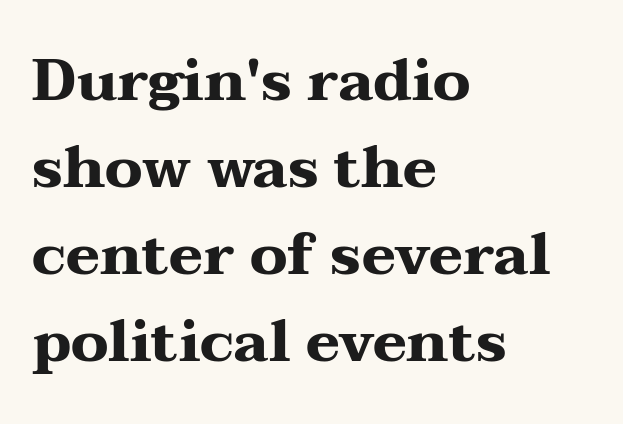
Q: Is the text bold? A: Yes.
Q: Is the text italic (slanted)? A: No, it is upright.
Q: Is the typeface a serif or a sans-serif typeface? A: Serif.
Q: Is the text underlined? A: No.
Q: How is the paragraph aligned? A: Left-aligned.
Q: Is the spacing between letters normal or unusually wide? A: Normal.
Q: Is the spacing between lines tight, normal or loose? A: Normal.
Q: Width (condensed, normal, or wide)? A: Wide.
Q: Stroke contrast? A: Medium.
Q: x-height? A: Medium.
Q: Monospaced? A: No.
